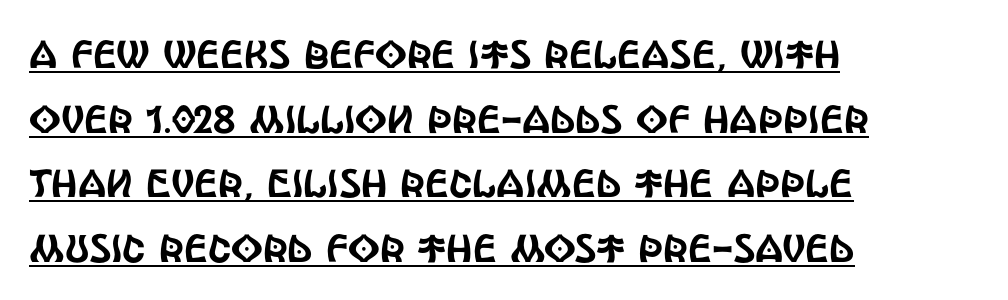
The passage shown has conventional tracking throughout. The string is rendered with underlining switched on. The letters advance in unequal steps, a hallmark of proportional type. It's the straight-up-and-down kind of type.
